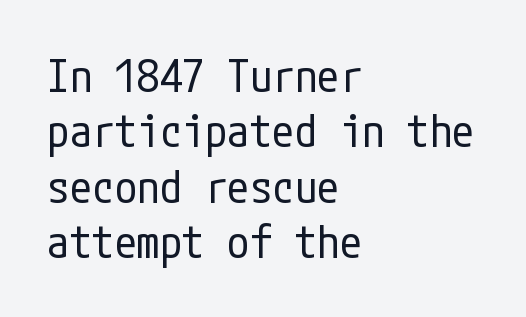
Letters have the restrained weight of plain body copy at most. One-word summary of the alignment: left. The letterforms sit shoulder to shoulder at normal distance. Any mark beneath the type? The region is blank.
